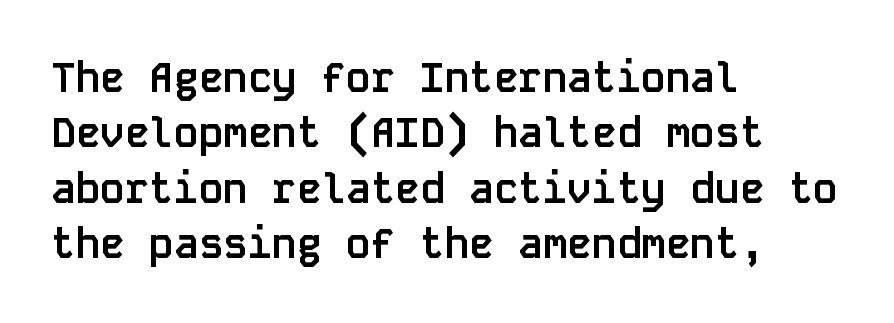
{"serif": "no", "italic": "no", "bold": "yes", "weight": "semibold", "width": "normal", "stroke_contrast": "low", "x_height": "large", "monospaced": "yes", "underline": "no", "align": "left", "line_spacing": "normal", "line_spacing_ratio": 1.35, "letter_spacing": "normal", "letter_spacing_em": 0.0, "glyph_px": 41}
